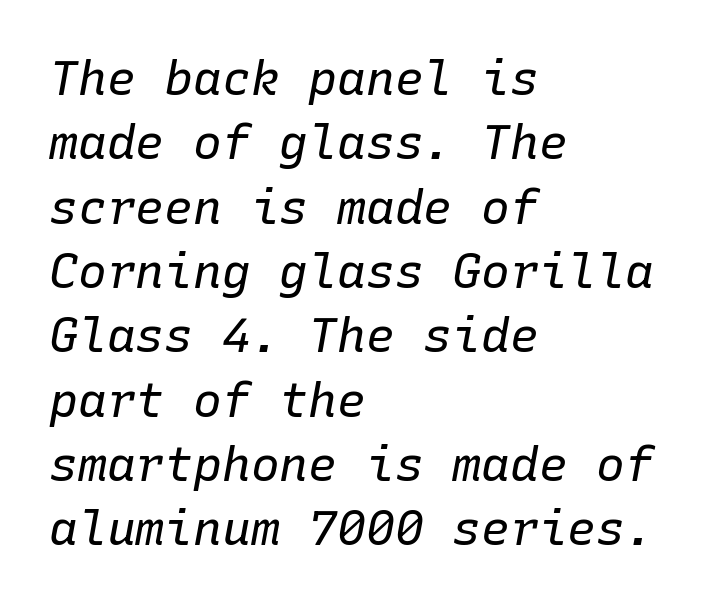
Q: Is the text bold? A: No.
Q: Is the text italic (slanted)? A: Yes, it leans right by about 10 degrees.
Q: Is the text underlined? A: No.
Q: How is the paragraph aligned? A: Left-aligned.
Q: Is the spacing between letters normal or unusually wide? A: Normal.
Q: Is the spacing between lines tight, normal or loose? A: Normal.
Q: Width (condensed, normal, or wide)? A: Normal.
Q: Stroke contrast? A: Low.
Q: x-height? A: Medium.
Q: Monospaced? A: Yes.
